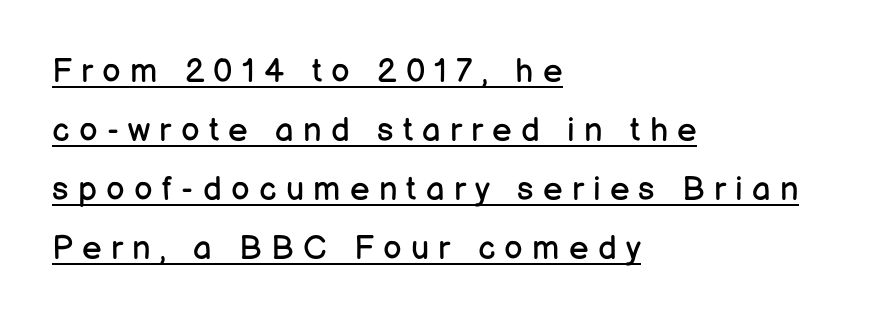
{"serif": "no", "italic": "no", "bold": "no", "weight": "regular", "width": "normal", "stroke_contrast": "low", "x_height": "medium", "monospaced": "no", "underline": "yes", "align": "left", "line_spacing_ratio": 1.79, "letter_spacing": "wide", "letter_spacing_em": 0.28, "glyph_px": 33}
